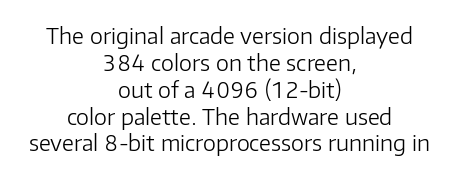
Q: Is the text bold? A: No.
Q: Is the text italic (slanted)? A: No, it is upright.
Q: Is the text underlined? A: No.
Q: How is the paragraph aligned? A: Centered.
Q: Is the spacing between letters normal or unusually wide? A: Normal.
